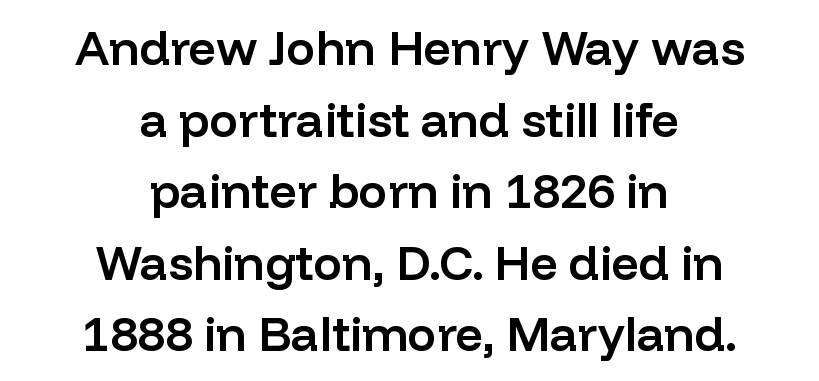
{"serif": "no", "italic": "no", "bold": "semi", "weight": "semibold", "width": "normal", "stroke_contrast": "low", "x_height": "medium", "monospaced": "no", "underline": "no", "align": "center", "line_spacing": "normal", "line_spacing_ratio": 1.49, "letter_spacing": "normal", "letter_spacing_em": 0.0, "glyph_px": 48}
